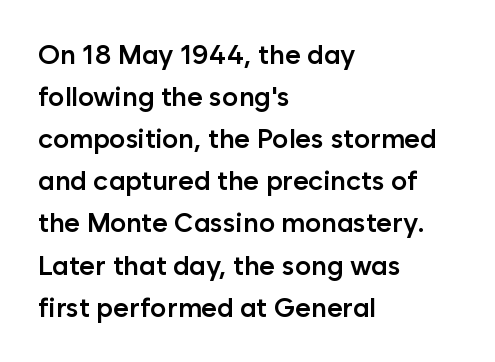
Q: Is the text bold? A: Semi-bold.
Q: Is the text italic (slanted)? A: No, it is upright.
Q: Is the text underlined? A: No.
Q: How is the paragraph aligned? A: Left-aligned.
Q: Is the spacing between letters normal or unusually wide? A: Normal.
Q: Is the spacing between lines tight, normal or loose? A: Normal.
